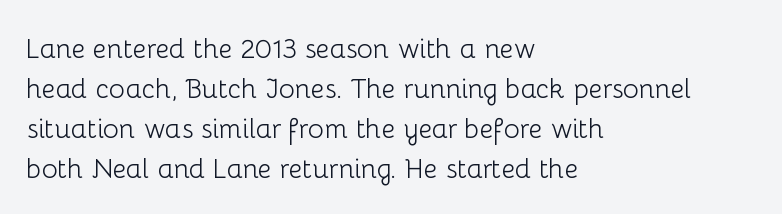
The image shows 27 px text type, upright; set left-aligned, normal line spacing (1.48x), normal letter spacing, not underlined.
